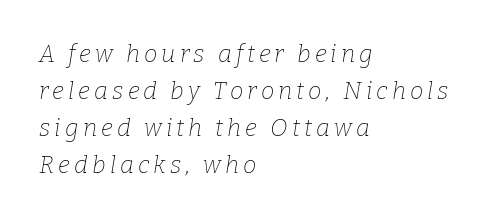
{"italic": "yes", "lean": "right", "slant_degrees": 9, "bold": "no", "underline": "no", "align": "left", "line_spacing": "normal", "line_spacing_ratio": 1.54, "glyph_px": 24}
